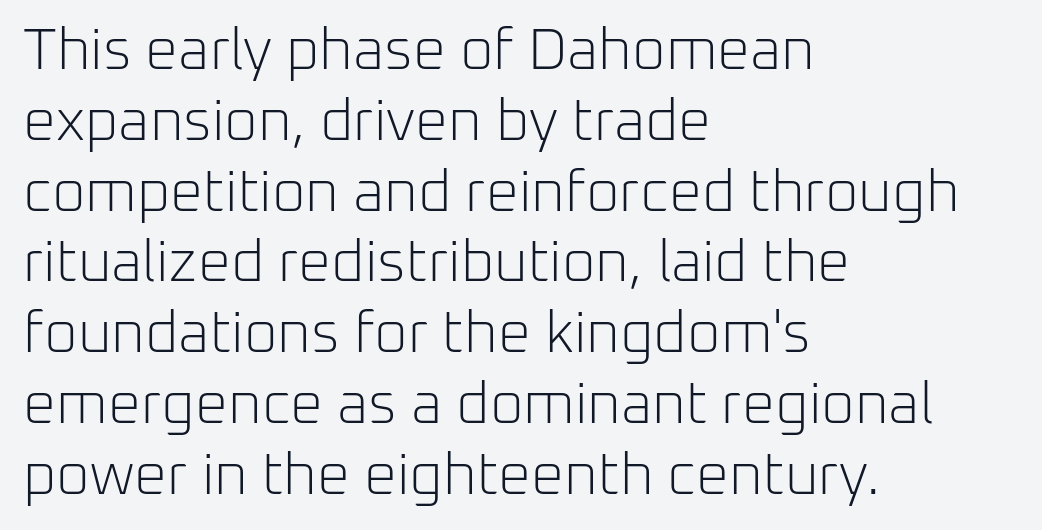
Q: Is the text bold? A: No.
Q: Is the text italic (slanted)? A: No, it is upright.
Q: Is the typeface a serif or a sans-serif typeface? A: Sans-serif.
Q: Is the text underlined? A: No.
Q: How is the paragraph aligned? A: Left-aligned.
Q: Is the spacing between letters normal or unusually wide? A: Normal.
Q: Width (condensed, normal, or wide)? A: Normal.
Q: Stroke contrast? A: Low.
Q: x-height? A: Medium.
Q: Monospaced? A: No.
